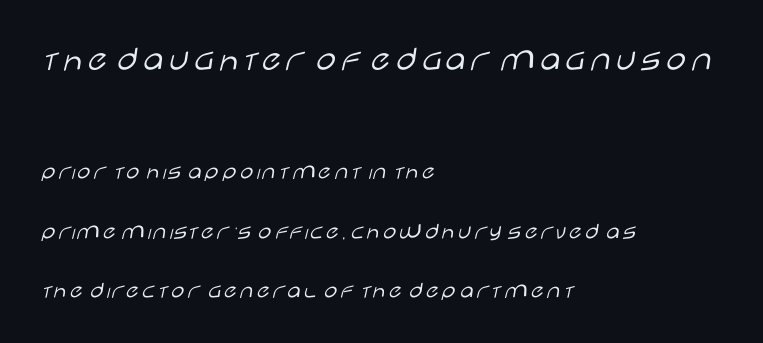
Q: Is the text bold? A: No.
Q: Is the text italic (slanted)? A: Yes.
Q: Is the typeface a serif or a sans-serif typeface? A: Sans-serif.
Q: Is the text underlined? A: No.
Q: How is the paragraph aligned? A: Left-aligned.
Q: Is the spacing between letters normal or unusually wide? A: Normal.
Q: Is the spacing between lines tight, normal or loose? A: Loose.
Q: Which block of text is set in a larger size, the first (top) or the second (bottom)? A: The first (top) one.
Q: Width (condensed, normal, or wide)? A: Wide.
Q: Stroke contrast? A: Low.
Q: x-height? A: Large.
Q: Monospaced? A: No.
